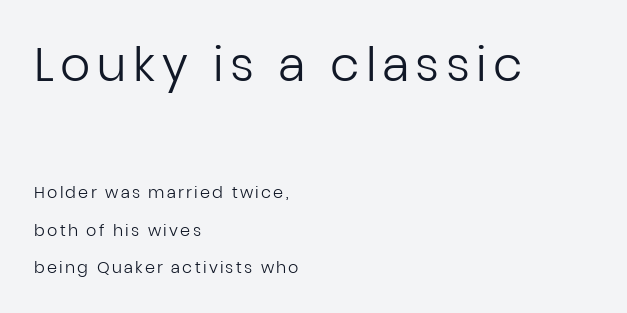
The image shows 47 px regular-weight sans-serif type, upright; set left-aligned, loose line spacing (2.35x), not underlined; the first (top) block is 2.94x larger; low stroke contrast and a medium x-height.
